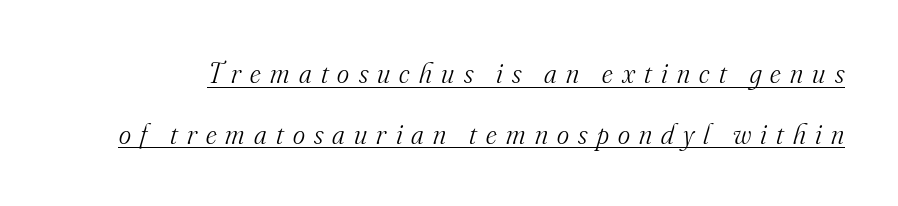
Q: Is the text bold? A: No.
Q: Is the text italic (slanted)? A: Yes, it leans right by about 16 degrees.
Q: Is the typeface a serif or a sans-serif typeface? A: Serif.
Q: Is the text underlined? A: Yes.
Q: Is the spacing between letters normal or unusually wide? A: Unusually wide.
Q: Is the spacing between lines tight, normal or loose? A: Loose.
Q: Width (condensed, normal, or wide)? A: Normal.
Q: Stroke contrast? A: Medium.
Q: x-height? A: Small.
Q: Monospaced? A: No.
